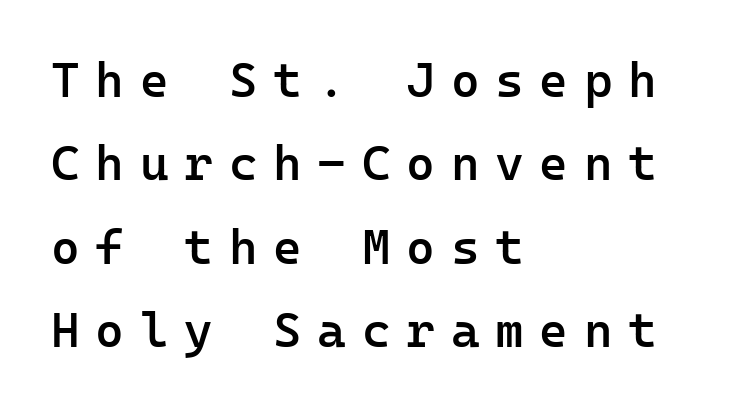
Q: Is the text bold? A: Semi-bold.
Q: Is the text italic (slanted)? A: No, it is upright.
Q: Is the typeface a serif or a sans-serif typeface? A: Sans-serif.
Q: Is the text underlined? A: No.
Q: How is the paragraph aligned? A: Left-aligned.
Q: Is the spacing between letters normal or unusually wide? A: Unusually wide.
Q: Is the spacing between lines tight, normal or loose? A: Normal.
Q: Width (condensed, normal, or wide)? A: Normal.
Q: Stroke contrast? A: Low.
Q: x-height? A: Medium.
Q: Monospaced? A: Yes.
